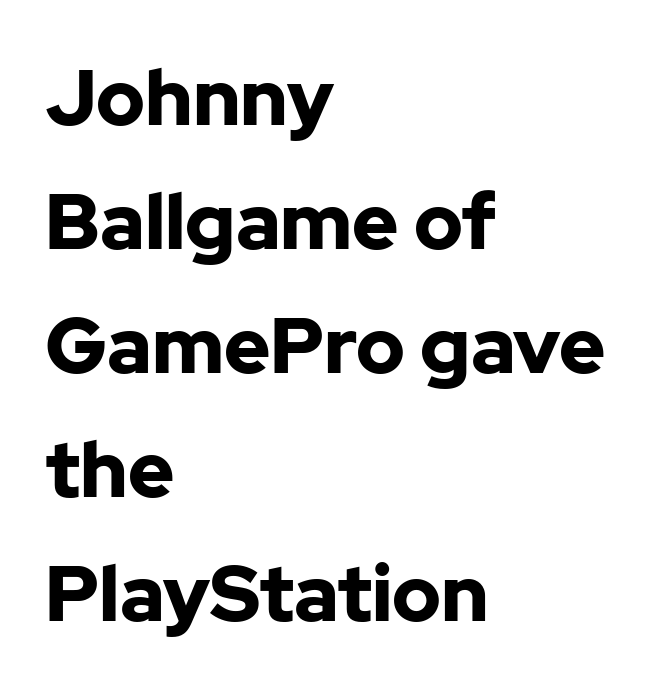
Style check: upright. The font family rendered here belongs to the sans-serif group. The rendering keeps characters at their native spacing. The specimen omits any rule beneath the text block's lines. Typeset ragged right — the left edge is the straight one.
